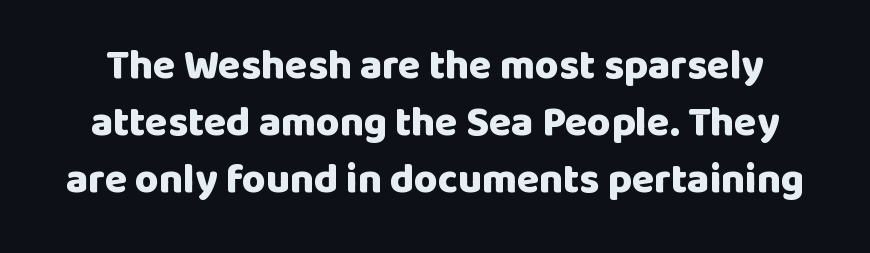
The image shows 41 px heavy sans-serif type, upright; set normal line spacing (1.39x), normal letter spacing, not underlined; low stroke contrast and a large x-height.
